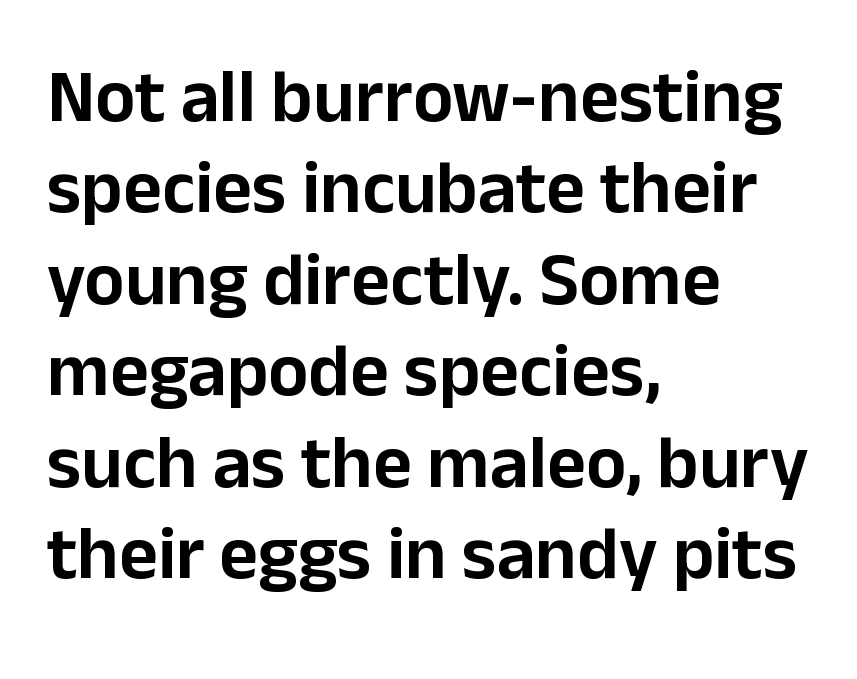
In terms of letterform style, serifs are entirely absent. Here the designer chose a conventional face with non-uniform glyph widths. Any mark beneath the type? The region is blank. It's the straight-up-and-down kind of type. Left-aligned paragraph, ragged on the right. The letterforms sit shoulder to shoulder at normal distance.
